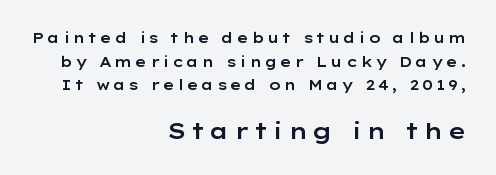
Q: Is the text italic (slanted)? A: No, it is upright.
Q: Is the text underlined? A: No.
Q: How is the paragraph aligned? A: Right-aligned.
Q: Is the spacing between lines tight, normal or loose? A: Normal.
Q: Which block of text is set in a larger size, the first (top) or the second (bottom)? A: The second (bottom) one.
